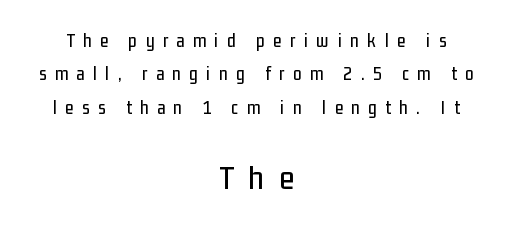
Q: Is the text italic (slanted)? A: No, it is upright.
Q: Is the typeface a serif or a sans-serif typeface? A: Sans-serif.
Q: Is the text underlined? A: No.
Q: How is the paragraph aligned? A: Centered.
Q: Is the spacing between letters normal or unusually wide? A: Unusually wide.
Q: Which block of text is set in a larger size, the first (top) or the second (bottom)? A: The second (bottom) one.
Q: Width (condensed, normal, or wide)? A: Condensed.
Q: Stroke contrast? A: Low.
Q: x-height? A: Medium.
Q: Monospaced? A: No.
